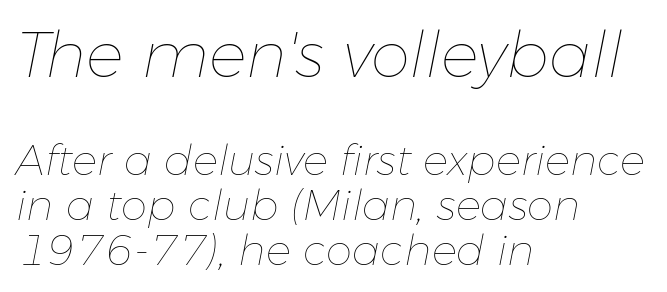
Q: Is the text bold? A: No.
Q: Is the text italic (slanted)? A: Yes, it leans right by about 11 degrees.
Q: Is the text underlined? A: No.
Q: How is the paragraph aligned? A: Left-aligned.
Q: Is the spacing between letters normal or unusually wide? A: Normal.
Q: Is the spacing between lines tight, normal or loose? A: Tight.
Q: Which block of text is set in a larger size, the first (top) or the second (bottom)? A: The first (top) one.
Q: Width (condensed, normal, or wide)? A: Normal.
Q: Stroke contrast? A: Low.
Q: x-height? A: Medium.
Q: Monospaced? A: No.
